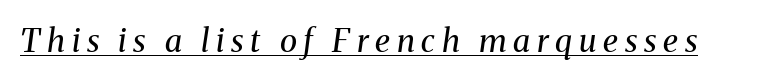
The image shows 32 px regular-weight serif type, italic (leaning right); set unusually wide letter spacing (+0.21 em), underlined; medium stroke contrast and a medium x-height.
